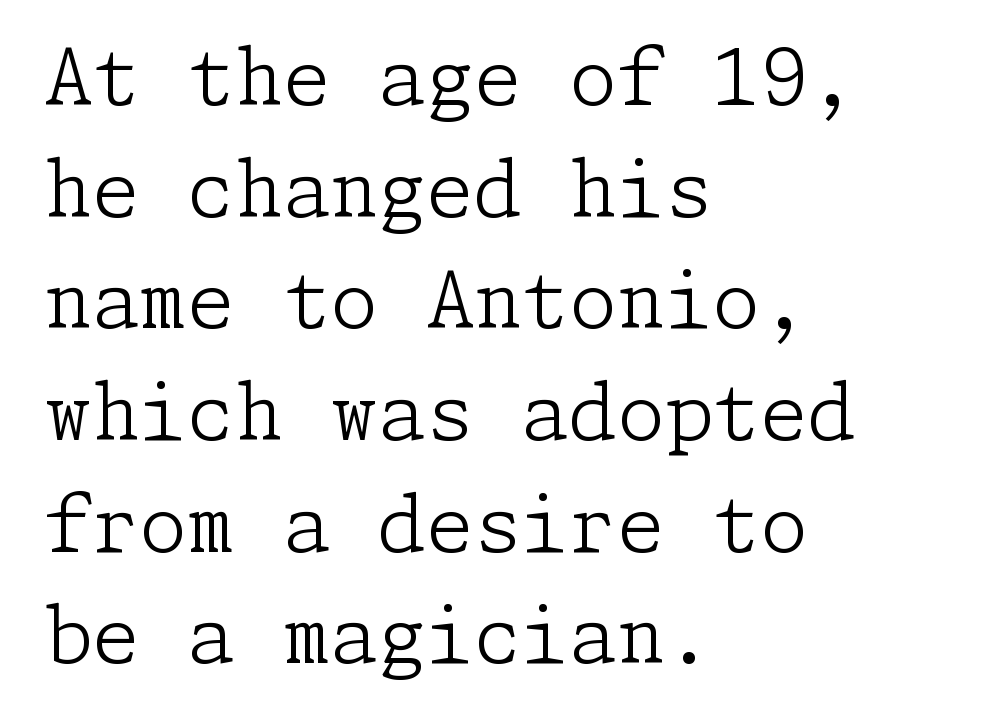
{"serif": "yes", "italic": "no", "bold": "no", "weight": "light", "width": "normal", "stroke_contrast": "low", "x_height": "medium", "underline": "no", "align": "left", "line_spacing": "normal", "line_spacing_ratio": 1.45, "letter_spacing": "normal", "letter_spacing_em": 0.0, "glyph_px": 77}
